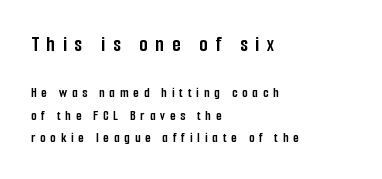
Q: Is the text bold? A: Yes.
Q: Is the text italic (slanted)? A: No, it is upright.
Q: Is the text underlined? A: No.
Q: How is the paragraph aligned? A: Left-aligned.
Q: Is the spacing between letters normal or unusually wide? A: Unusually wide.
Q: Is the spacing between lines tight, normal or loose? A: Normal.
Q: Which block of text is set in a larger size, the first (top) or the second (bottom)? A: The first (top) one.
